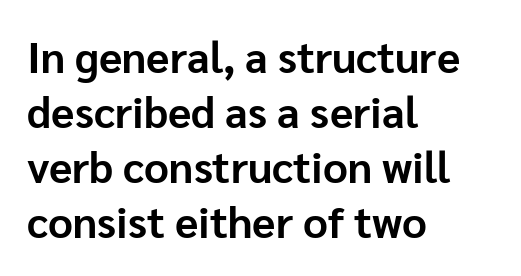
Q: Is the text bold? A: Yes.
Q: Is the text italic (slanted)? A: No, it is upright.
Q: Is the typeface a serif or a sans-serif typeface? A: Sans-serif.
Q: Is the text underlined? A: No.
Q: How is the paragraph aligned? A: Left-aligned.
Q: Is the spacing between letters normal or unusually wide? A: Normal.
Q: Is the spacing between lines tight, normal or loose? A: Normal.
Q: Width (condensed, normal, or wide)? A: Normal.
Q: Stroke contrast? A: Low.
Q: x-height? A: Medium.
Q: Monospaced? A: No.
